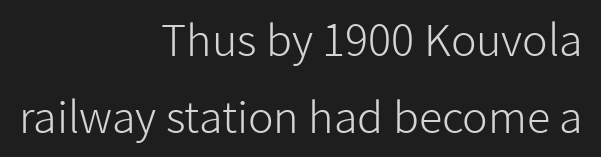
{"serif": "no", "italic": "no", "bold": "no", "weight": "light", "width": "normal", "stroke_contrast": "low", "x_height": "medium", "monospaced": "no", "underline": "no", "align": "right", "line_spacing_ratio": 1.78, "letter_spacing": "normal", "letter_spacing_em": 0.0, "glyph_px": 43}
